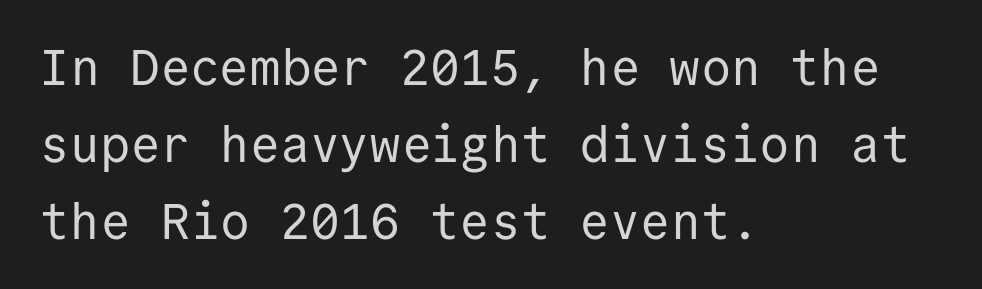
The image shows 50 px regular-weight sans-serif type, upright, monospaced; set left-aligned, normal line spacing (1.54x), normal letter spacing, not underlined; low stroke contrast and a medium x-height.
